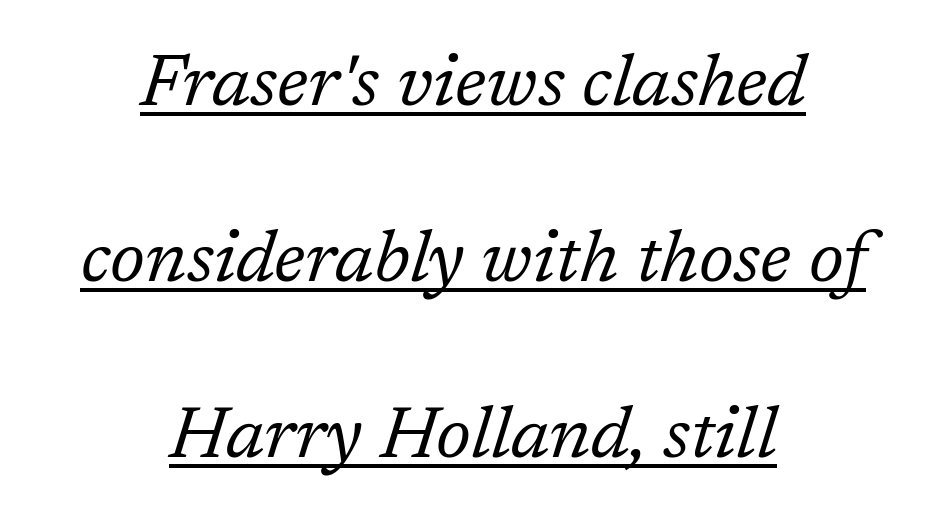
{"serif": "yes", "italic": "yes", "lean": "right", "slant_degrees": 17, "bold": "no", "weight": "regular", "width": "normal", "stroke_contrast": "low", "x_height": "medium", "monospaced": "no", "underline": "yes", "align": "center", "line_spacing": "loose", "line_spacing_ratio": 2.41, "letter_spacing": "normal", "letter_spacing_em": 0.0, "glyph_px": 73}
